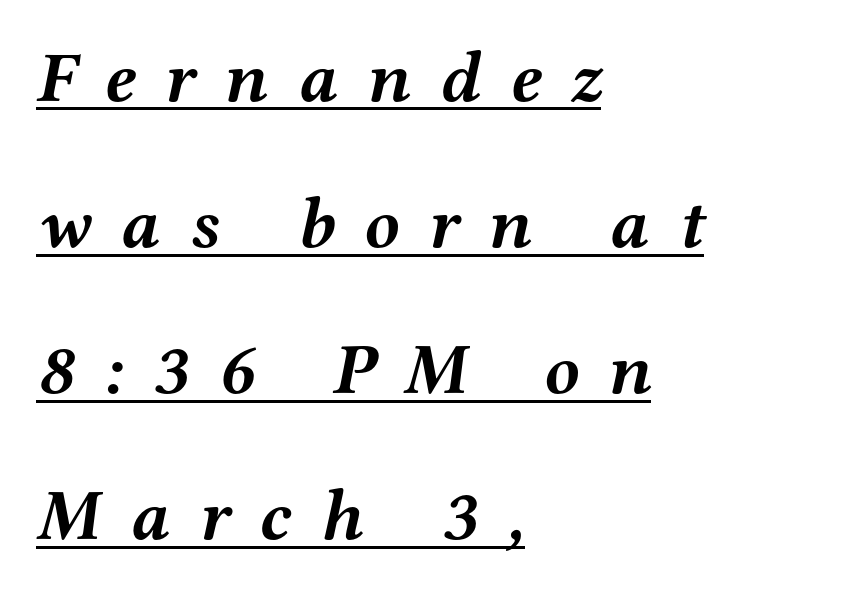
{"serif": "yes", "italic": "yes", "lean": "right", "slant_degrees": 12, "bold": "yes", "weight": "semibold", "width": "wide", "stroke_contrast": "medium", "x_height": "medium", "monospaced": "no", "underline": "yes", "align": "left", "line_spacing": "loose", "line_spacing_ratio": 2.03, "letter_spacing": "wide", "letter_spacing_em": 0.41, "glyph_px": 72}
